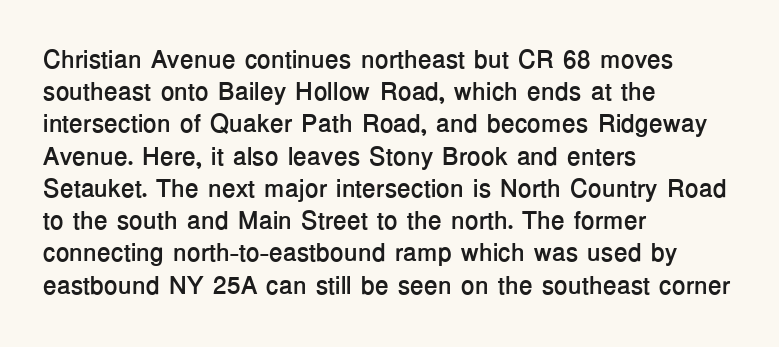
{"italic": "no", "bold": "yes", "underline": "no", "align": "left", "line_spacing": "normal", "line_spacing_ratio": 1.29, "letter_spacing": "normal", "letter_spacing_em": 0.0, "glyph_px": 25}
